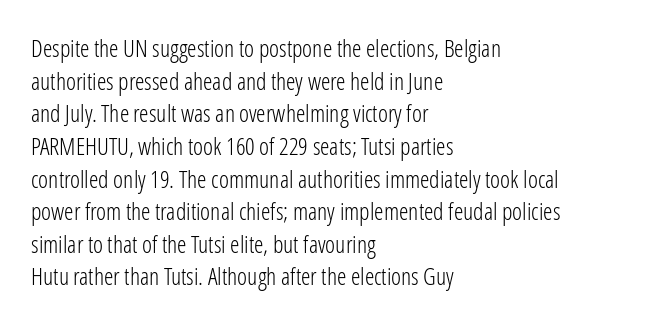
The image shows 24 px text type, upright; set left-aligned, normal line spacing (1.36x), normal letter spacing, not underlined.
